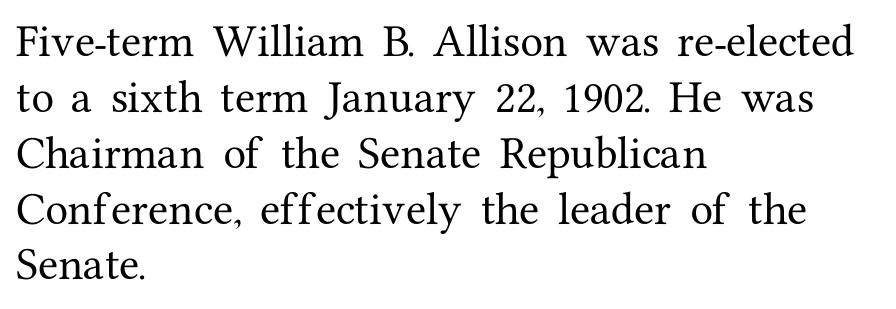
{"serif": "yes", "italic": "no", "width": "normal", "stroke_contrast": "medium", "x_height": "medium", "monospaced": "no", "underline": "no", "align": "left", "line_spacing": "normal", "line_spacing_ratio": 1.51, "letter_spacing": "normal", "letter_spacing_em": 0.0, "glyph_px": 37}
